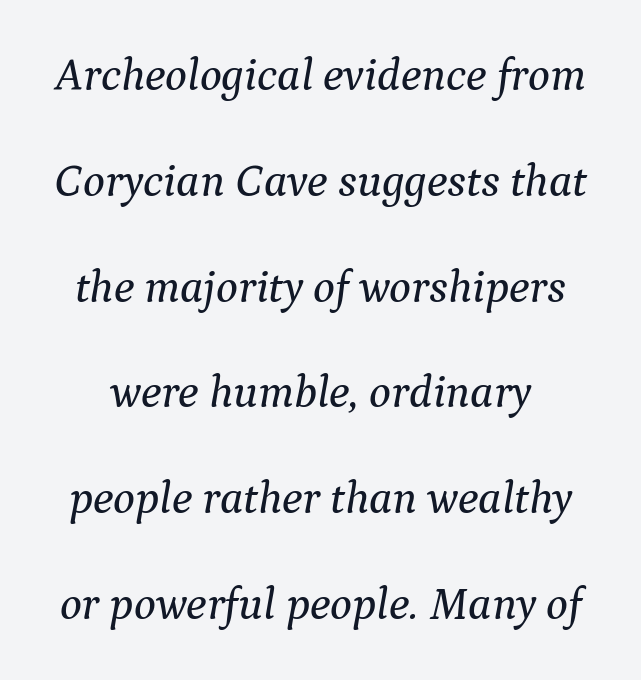
The image shows 46 px serif type, italic (leaning right); set loose line spacing (2.3x), normal letter spacing, not underlined; medium stroke contrast and a medium x-height.
